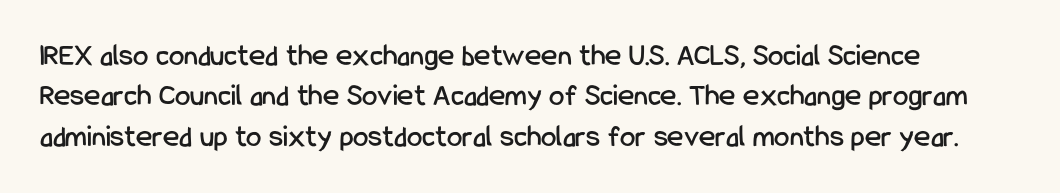
{"serif": "no", "italic": "no", "width": "condensed", "stroke_contrast": "low", "x_height": "medium", "monospaced": "no", "underline": "no", "align": "left", "line_spacing": "normal", "line_spacing_ratio": 1.3, "letter_spacing": "normal", "letter_spacing_em": 0.0, "glyph_px": 31}
